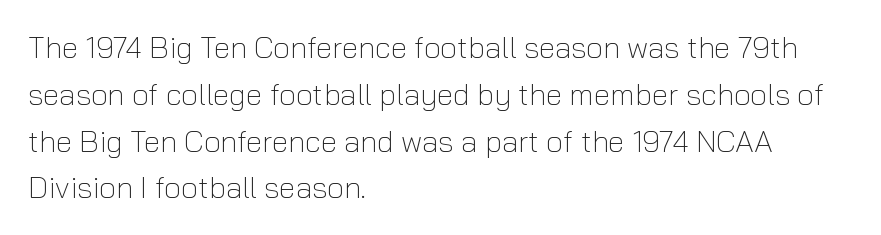
Q: Is the text bold? A: No.
Q: Is the text italic (slanted)? A: No, it is upright.
Q: Is the typeface a serif or a sans-serif typeface? A: Sans-serif.
Q: Is the text underlined? A: No.
Q: How is the paragraph aligned? A: Left-aligned.
Q: Is the spacing between letters normal or unusually wide? A: Normal.
Q: Is the spacing between lines tight, normal or loose? A: Normal.
Q: Width (condensed, normal, or wide)? A: Normal.
Q: Stroke contrast? A: Low.
Q: x-height? A: Medium.
Q: Monospaced? A: No.
